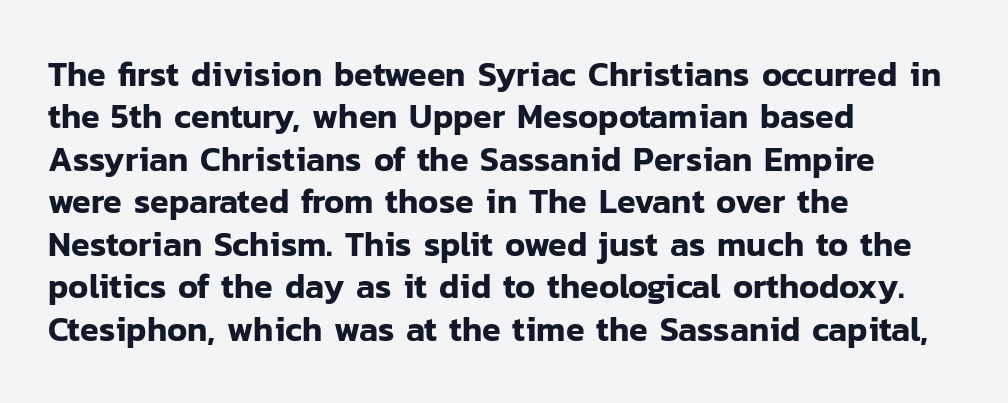
{"serif": "no", "italic": "no", "width": "normal", "stroke_contrast": "low", "x_height": "medium", "monospaced": "no", "underline": "no", "align": "left", "line_spacing": "normal", "line_spacing_ratio": 1.25, "letter_spacing": "normal", "letter_spacing_em": 0.0, "glyph_px": 34}
